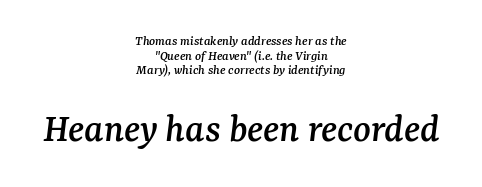
The image shows 41 px serif type, italic (leaning right); set centered, tight line spacing (1.05x), normal letter spacing, not underlined; the second (bottom) block is 2.93x larger; medium stroke contrast and a medium x-height.
